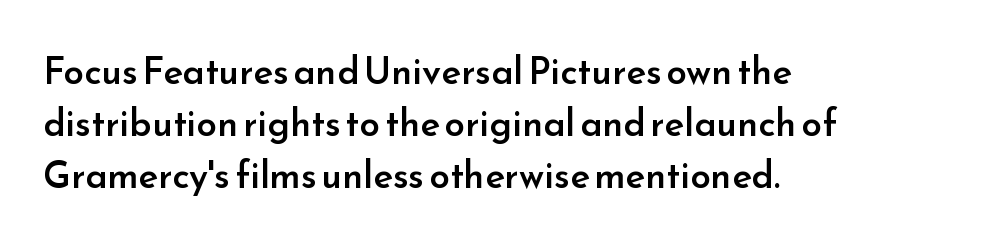
{"serif": "no", "italic": "no", "bold": "semi", "weight": "semibold", "width": "normal", "stroke_contrast": "low", "x_height": "small", "monospaced": "no", "underline": "no", "align": "left", "line_spacing": "normal", "line_spacing_ratio": 1.41, "letter_spacing": "normal", "letter_spacing_em": 0.0, "glyph_px": 37}
